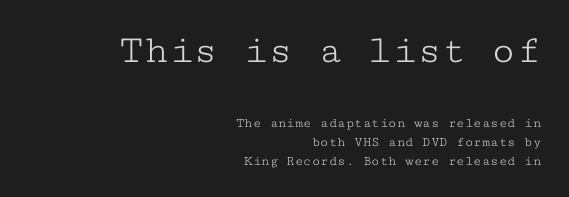
{"serif": "yes", "italic": "no", "bold": "no", "weight": "light", "width": "wide", "stroke_contrast": "low", "x_height": "medium", "monospaced": "yes", "underline": "no", "align": "right", "line_spacing": "normal", "line_spacing_ratio": 1.33, "letter_spacing": "normal", "letter_spacing_em": 0.0, "larger_block": "first", "size_ratio": 2.93, "glyph_px": 41}
